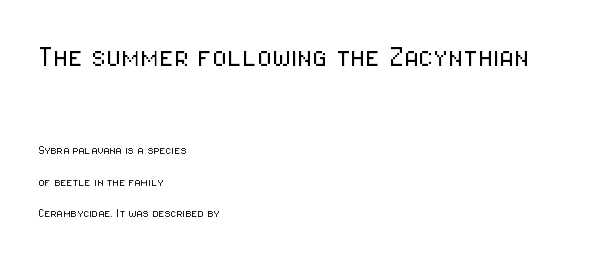
The passage shown is typeset with a sans-serif family. Is this a heavy cut? Hardly; it is regular or lighter. Anything drawn beneath the words? Only blank space. When letters stand straight like this, we call the style roman or upright. Proportional: the letters do not fall into vertical columns.
